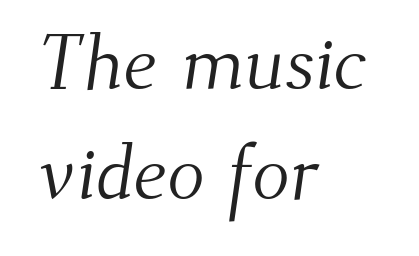
{"serif": "yes", "bold": "no", "weight": "light", "width": "normal", "stroke_contrast": "medium", "x_height": "small", "monospaced": "no", "underline": "no", "align": "left", "line_spacing": "normal", "line_spacing_ratio": 1.41, "letter_spacing": "normal", "letter_spacing_em": 0.0, "glyph_px": 78}
